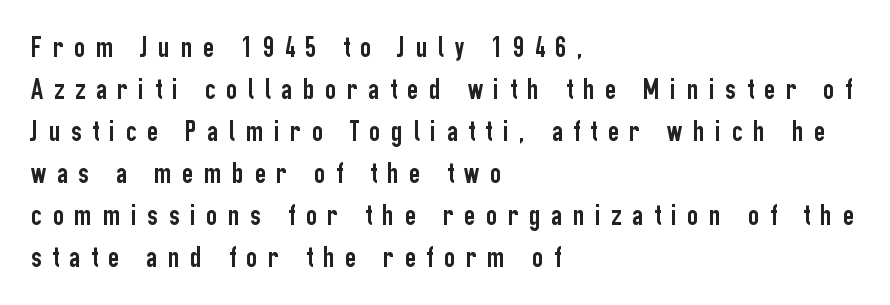
{"serif": "no", "italic": "no", "width": "condensed", "stroke_contrast": "low", "x_height": "medium", "monospaced": "no", "underline": "no", "align": "left", "line_spacing": "normal", "line_spacing_ratio": 1.4, "letter_spacing": "wide", "letter_spacing_em": 0.36, "glyph_px": 30}
